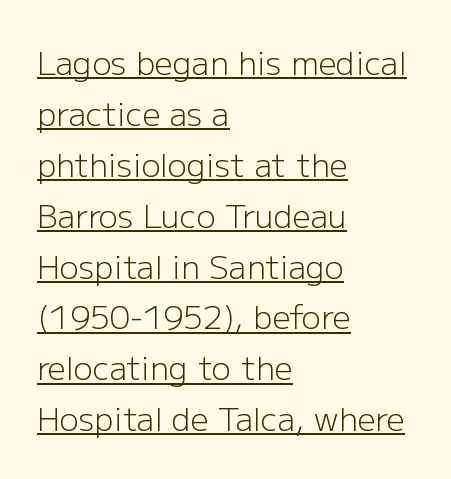
All the whitespace from short lines collects on the right. The letters stand straight up with perfectly vertical stems. Here the designer chose a conventional face with non-uniform glyph widths. To sum up the face: it is a sans, with no serifs.
